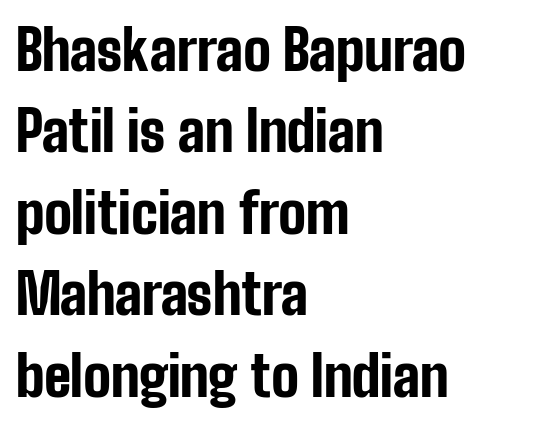
The image shows 55 px bold, condensed sans-serif type, upright; set left-aligned, normal line spacing (1.48x), normal letter spacing, not underlined; low stroke contrast and a medium x-height.
